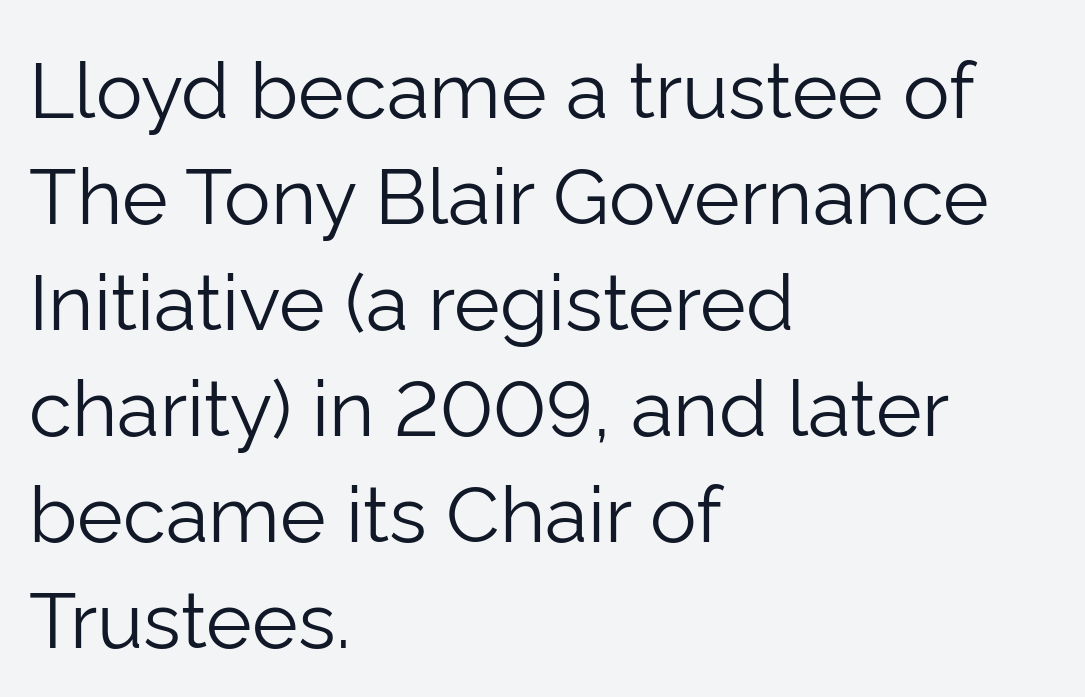
What kind of face is this? One without serifs — a sans. This rendering leaves character spacing at its baseline value. No italicization has been applied; the sample stays upright. The passage shown is typed in a proportional face where columns would drift.
